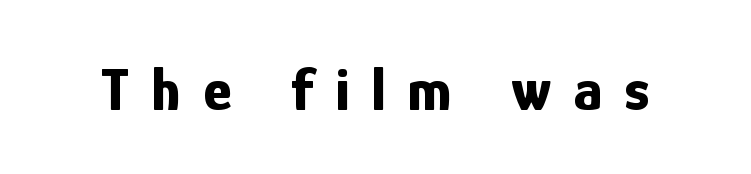
Q: Is the text bold? A: Yes.
Q: Is the text italic (slanted)? A: No, it is upright.
Q: Is the typeface a serif or a sans-serif typeface? A: Sans-serif.
Q: Is the text underlined? A: No.
Q: Is the spacing between letters normal or unusually wide? A: Unusually wide.
Q: Width (condensed, normal, or wide)? A: Condensed.
Q: Stroke contrast? A: Low.
Q: x-height? A: Medium.
Q: Monospaced? A: No.
